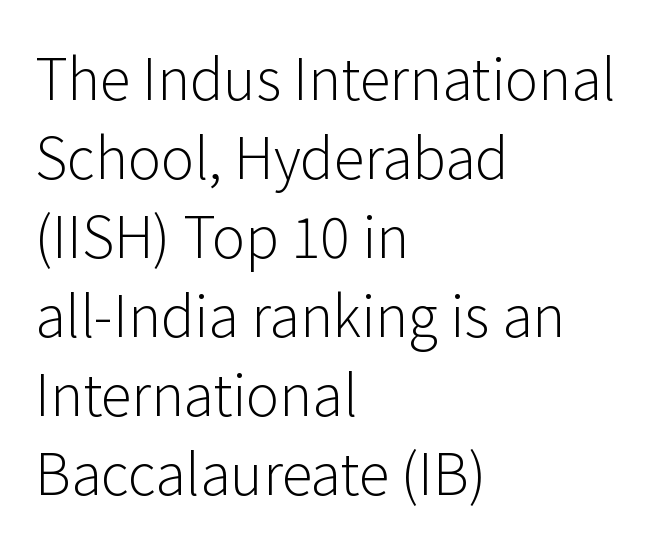
{"serif": "no", "italic": "no", "bold": "no", "weight": "light", "width": "normal", "stroke_contrast": "low", "x_height": "medium", "monospaced": "no", "underline": "no", "align": "left", "line_spacing": "normal", "line_spacing_ratio": 1.41, "letter_spacing": "normal", "letter_spacing_em": 0.0, "glyph_px": 56}
